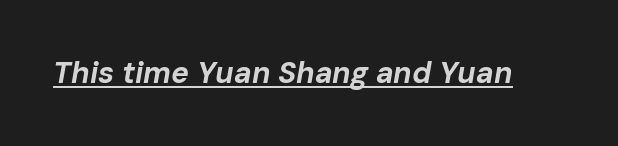
Is the letter spacing exaggerated? No — it looks like the ordinary default. This sample has the flowing, uneven cadence of proportional lettering. Summary of weight: heavy, a full bold. Caption: lettering with a line underneath. Quick note: italic.
